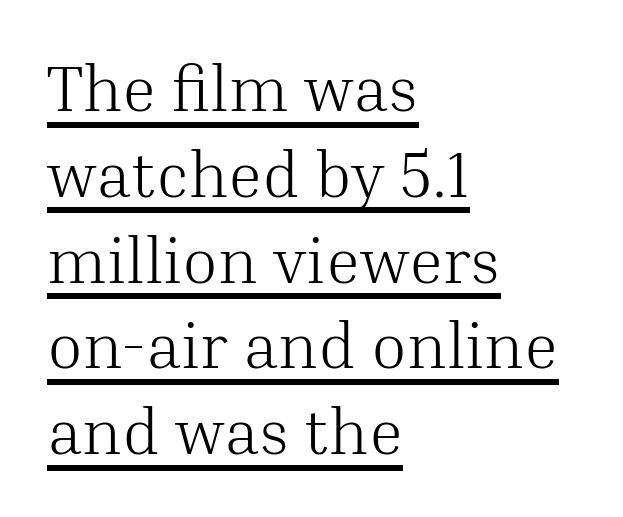
The glyphs in this specimen are seriffed. Stems and bowls with no extra thickness — not bold. Students, note that the glyphs here touch the page at normal intervals. Typeset ragged right — the left edge is the straight one. Leading: standard. Rendered with straight, roman letterforms.
